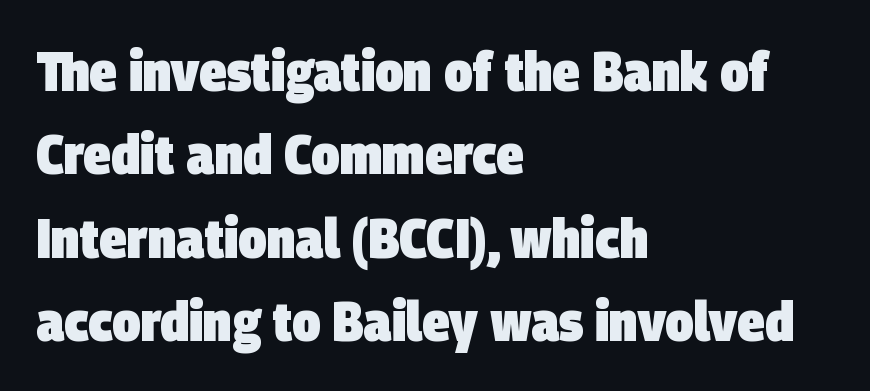
{"serif": "no", "bold": "yes", "weight": "heavy", "width": "condensed", "stroke_contrast": "low", "x_height": "large", "monospaced": "no", "underline": "no", "align": "left", "line_spacing": "normal", "line_spacing_ratio": 1.49, "letter_spacing": "normal", "letter_spacing_em": 0.0, "glyph_px": 56}
